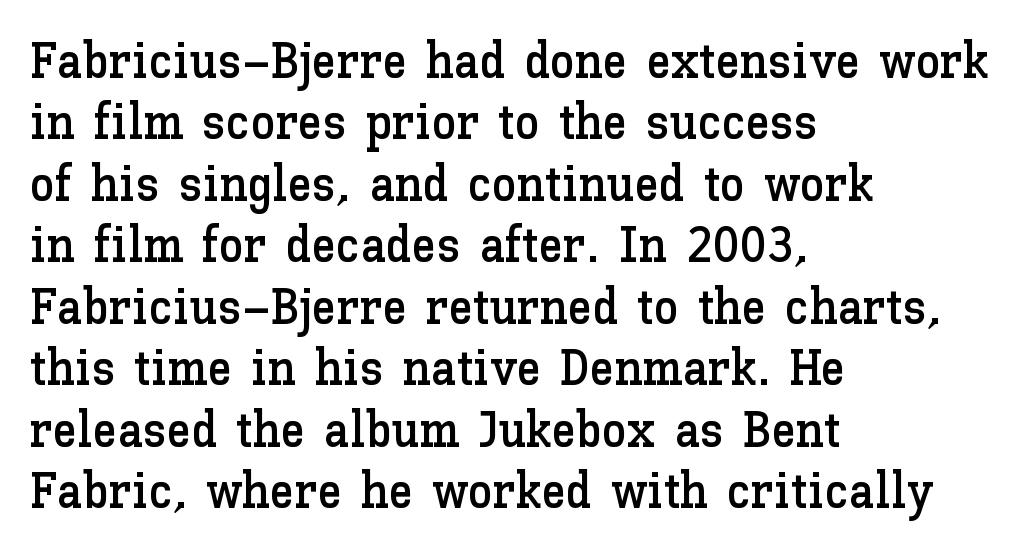
Bare-footed words on every line. The rendering uses natural spacing where letterforms have individual widths. In CSS terms this would be text-align: left. Ascenders rise straight up at ninety degrees. Inter-character spacing is left at the font's built-in metrics.
